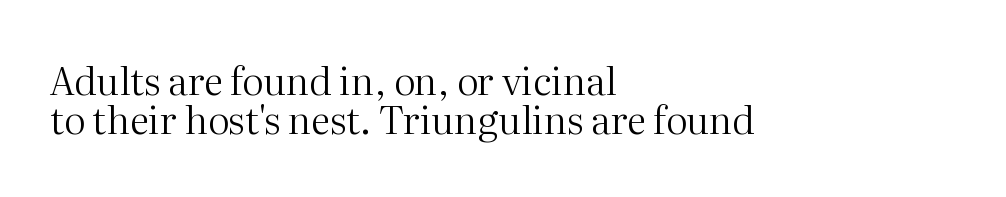
The image shows 38 px regular-weight serif type, upright; set left-aligned, tight line spacing (1.03x), normal letter spacing, not underlined; medium stroke contrast and a medium x-height.
